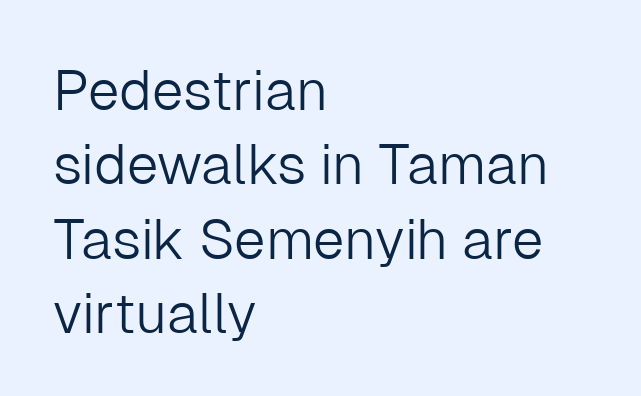
Q: Is the text bold? A: No.
Q: Is the text italic (slanted)? A: No, it is upright.
Q: Is the typeface a serif or a sans-serif typeface? A: Sans-serif.
Q: Is the text underlined? A: No.
Q: How is the paragraph aligned? A: Left-aligned.
Q: Is the spacing between letters normal or unusually wide? A: Normal.
Q: Is the spacing between lines tight, normal or loose? A: Normal.
Q: Width (condensed, normal, or wide)? A: Normal.
Q: Stroke contrast? A: Low.
Q: x-height? A: Medium.
Q: Monospaced? A: No.
